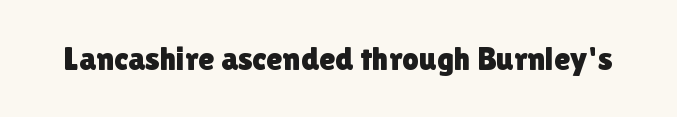
The image shows 33 px sans-serif type, upright; set normal letter spacing, not underlined; a medium x-height.
